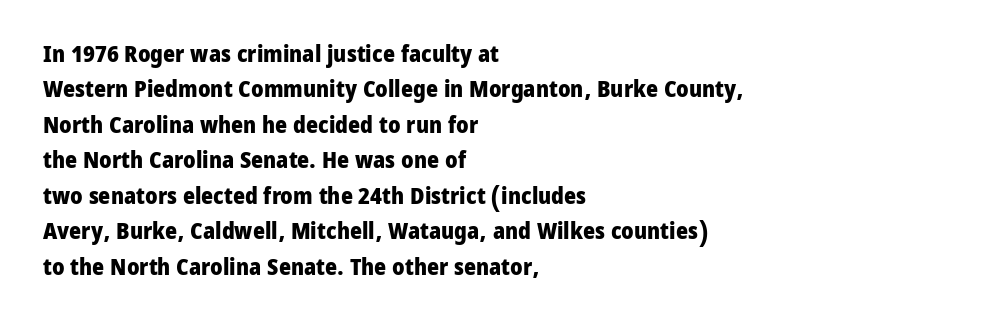
The image shows 23 px bold type, upright; set left-aligned, normal line spacing (1.54x), normal letter spacing, not underlined.
